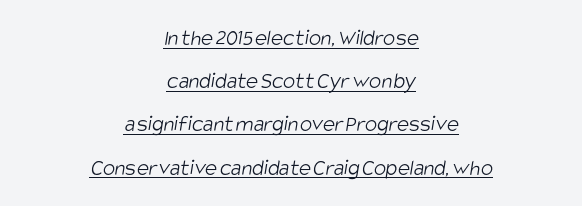
Typeset on center — no edge is straight. Heft: none added — not bold. There is no visible air inserted between adjacent glyphs. Looks like someone drew a line under every word here.
